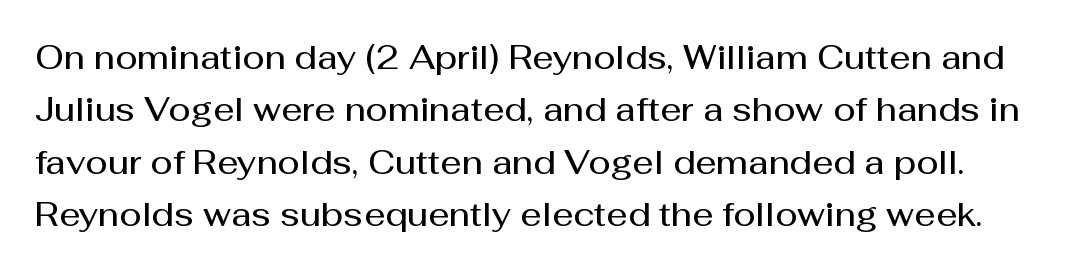
Q: Is the text bold? A: Semi-bold.
Q: Is the text italic (slanted)? A: No, it is upright.
Q: Is the typeface a serif or a sans-serif typeface? A: Sans-serif.
Q: Is the text underlined? A: No.
Q: Is the spacing between letters normal or unusually wide? A: Normal.
Q: Is the spacing between lines tight, normal or loose? A: Normal.
Q: Width (condensed, normal, or wide)? A: Normal.
Q: Stroke contrast? A: Medium.
Q: x-height? A: Medium.
Q: Monospaced? A: No.
